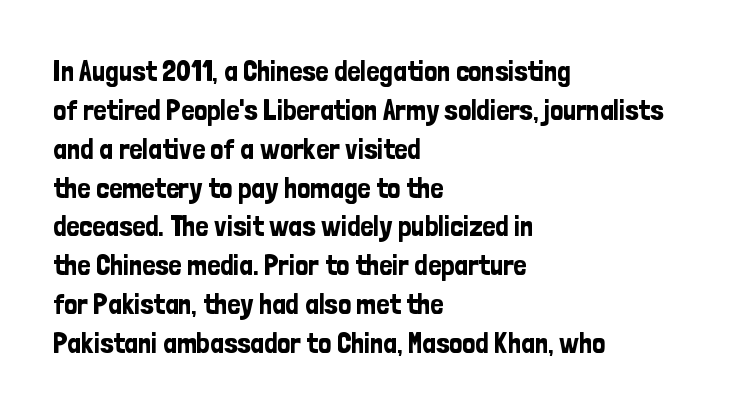
Q: Is the text italic (slanted)? A: No, it is upright.
Q: Is the typeface a serif or a sans-serif typeface? A: Sans-serif.
Q: Is the text underlined? A: No.
Q: How is the paragraph aligned? A: Left-aligned.
Q: Is the spacing between letters normal or unusually wide? A: Normal.
Q: Is the spacing between lines tight, normal or loose? A: Normal.
Q: Width (condensed, normal, or wide)? A: Condensed.
Q: Stroke contrast? A: Low.
Q: x-height? A: Medium.
Q: Monospaced? A: No.
